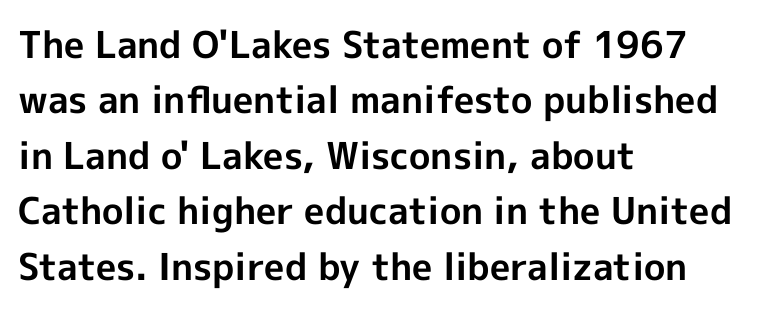
Q: Is the text bold? A: Yes.
Q: Is the text italic (slanted)? A: No, it is upright.
Q: Is the typeface a serif or a sans-serif typeface? A: Sans-serif.
Q: Is the text underlined? A: No.
Q: How is the paragraph aligned? A: Left-aligned.
Q: Is the spacing between letters normal or unusually wide? A: Normal.
Q: Is the spacing between lines tight, normal or loose? A: Normal.
Q: Width (condensed, normal, or wide)? A: Normal.
Q: x-height? A: Medium.
Q: Monospaced? A: No.
